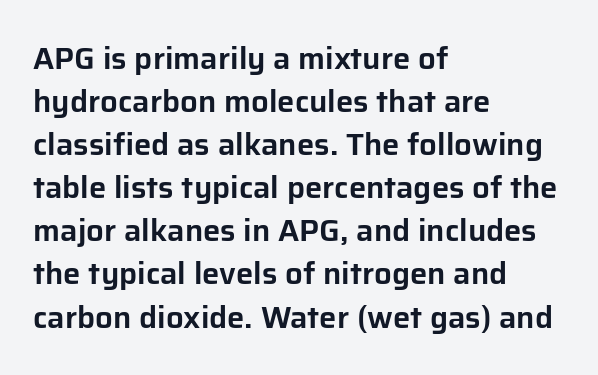
The image shows 31 px sans-serif type, upright; set left-aligned, normal line spacing (1.39x), normal letter spacing, not underlined; low stroke contrast and a medium x-height.
